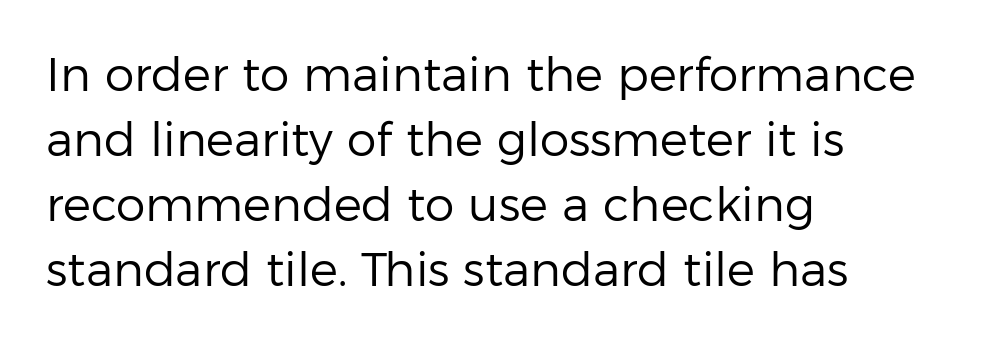
The image shows 47 px regular-weight sans-serif type, upright; set left-aligned, normal line spacing (1.38x), normal letter spacing, not underlined; low stroke contrast and a medium x-height.
